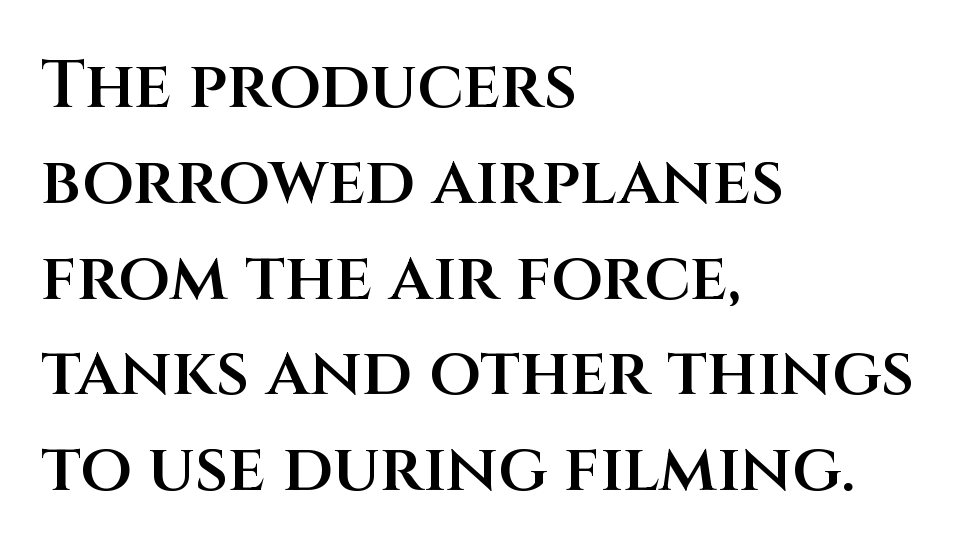
Q: Is the text bold? A: Semi-bold.
Q: Is the text italic (slanted)? A: No, it is upright.
Q: Is the typeface a serif or a sans-serif typeface? A: Sans-serif.
Q: Is the text underlined? A: No.
Q: How is the paragraph aligned? A: Left-aligned.
Q: Is the spacing between letters normal or unusually wide? A: Normal.
Q: Is the spacing between lines tight, normal or loose? A: Normal.
Q: Width (condensed, normal, or wide)? A: Normal.
Q: Stroke contrast? A: Medium.
Q: x-height? A: Large.
Q: Monospaced? A: No.
